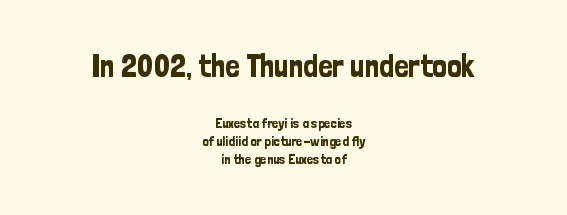
Q: Is the text italic (slanted)? A: No, it is upright.
Q: Is the typeface a serif or a sans-serif typeface? A: Sans-serif.
Q: Is the text underlined? A: No.
Q: How is the paragraph aligned? A: Centered.
Q: Is the spacing between letters normal or unusually wide? A: Normal.
Q: Is the spacing between lines tight, normal or loose? A: Normal.
Q: Which block of text is set in a larger size, the first (top) or the second (bottom)? A: The first (top) one.
Q: Width (condensed, normal, or wide)? A: Condensed.
Q: Stroke contrast? A: Low.
Q: x-height? A: Medium.
Q: Monospaced? A: No.
